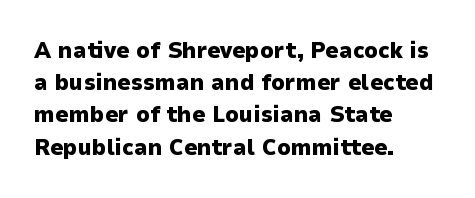
Teacher's note: observe the even left margin — that is flush-left alignment. Tracking here is standard; glyphs follow each other at the usual distance. Horizontal bands of white between lines are of average thickness. Is the type bold? Yes — the strokes are clearly thick and heavy. This is the regular roman posture of the typeface.
